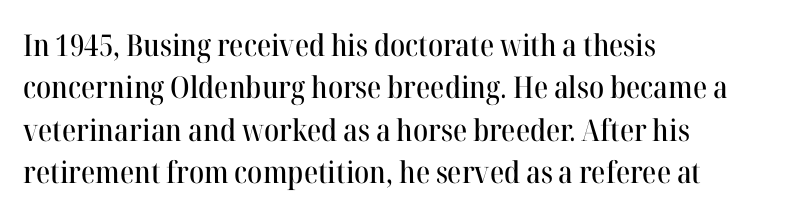
Q: Is the text italic (slanted)? A: No, it is upright.
Q: Is the typeface a serif or a sans-serif typeface? A: Serif.
Q: Is the text underlined? A: No.
Q: How is the paragraph aligned? A: Left-aligned.
Q: Is the spacing between letters normal or unusually wide? A: Normal.
Q: Is the spacing between lines tight, normal or loose? A: Normal.
Q: Width (condensed, normal, or wide)? A: Normal.
Q: Stroke contrast? A: High.
Q: x-height? A: Medium.
Q: Monospaced? A: No.
